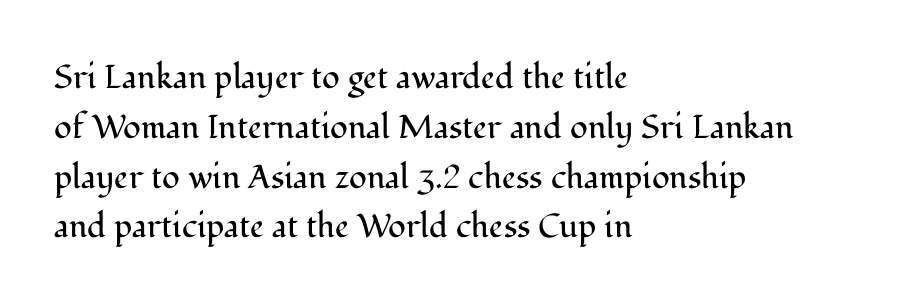
{"serif": "yes", "italic": "no", "bold": "no", "weight": "regular", "width": "normal", "stroke_contrast": "medium", "x_height": "medium", "monospaced": "no", "underline": "no", "align": "left", "line_spacing": "normal", "line_spacing_ratio": 1.51, "letter_spacing": "normal", "letter_spacing_em": 0.0, "glyph_px": 33}
